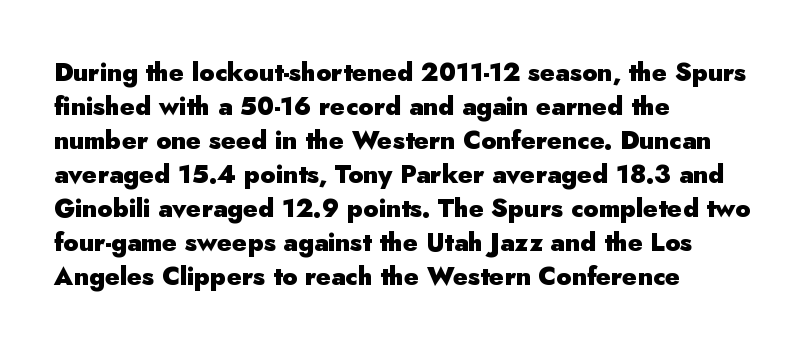
Q: Is the text bold? A: Yes.
Q: Is the text italic (slanted)? A: No, it is upright.
Q: Is the text underlined? A: No.
Q: How is the paragraph aligned? A: Left-aligned.
Q: Is the spacing between letters normal or unusually wide? A: Normal.
Q: Is the spacing between lines tight, normal or loose? A: Normal.
